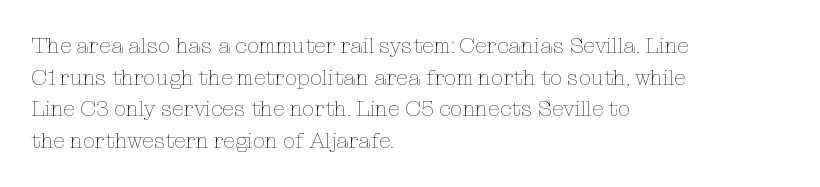
Q: Is the text bold? A: No.
Q: Is the text italic (slanted)? A: No, it is upright.
Q: Is the text underlined? A: No.
Q: How is the paragraph aligned? A: Left-aligned.
Q: Is the spacing between letters normal or unusually wide? A: Normal.
Q: Is the spacing between lines tight, normal or loose? A: Normal.
